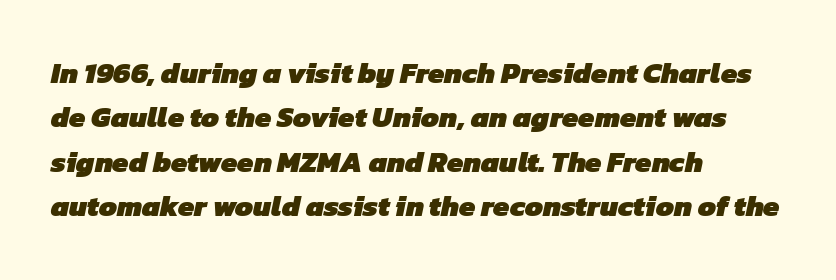
{"serif": "no", "bold": "yes", "weight": "heavy", "width": "normal", "stroke_contrast": "low", "x_height": "medium", "monospaced": "no", "underline": "no", "align": "left", "line_spacing": "normal", "line_spacing_ratio": 1.53, "letter_spacing": "normal", "letter_spacing_em": 0.0, "glyph_px": 29}
